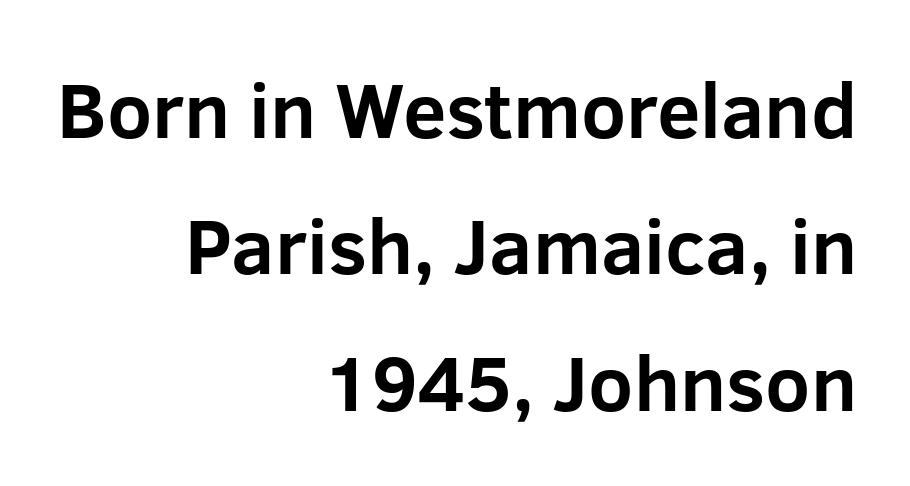
The image shows 78 px bold sans-serif type, upright; set right-aligned, line spacing 1.75x, normal letter spacing, not underlined; low stroke contrast and a medium x-height.
